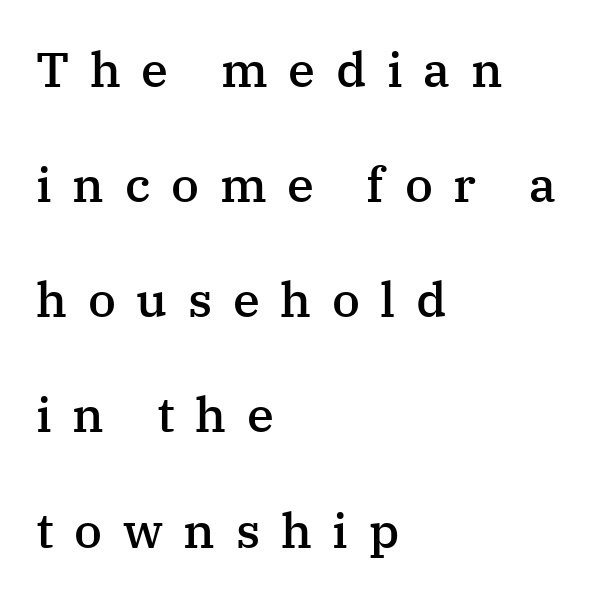
{"serif": "yes", "italic": "no", "bold": "semi", "weight": "semibold", "width": "normal", "stroke_contrast": "medium", "x_height": "medium", "monospaced": "no", "underline": "no", "align": "left", "line_spacing": "loose", "line_spacing_ratio": 2.35, "letter_spacing": "wide", "letter_spacing_em": 0.42, "glyph_px": 49}
